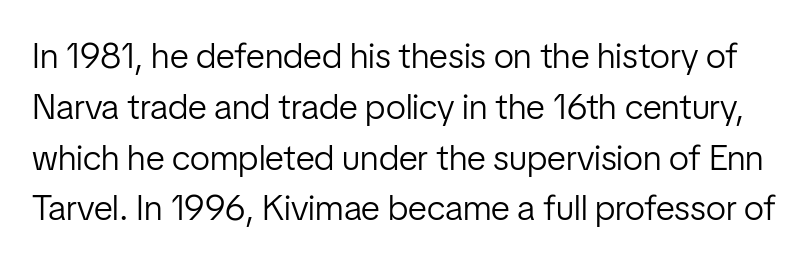
Tracking value appears to be zero — textbook default spacing. The axis of the letterforms is exactly vertical. Check where the strokes stop: nothing finishes them off — pure sans. Nothing heavy about these letters — not bold at all. This sample has the flowing, uneven cadence of proportional lettering. Is there much room between lines? A standard amount, neither cramped nor airy.
